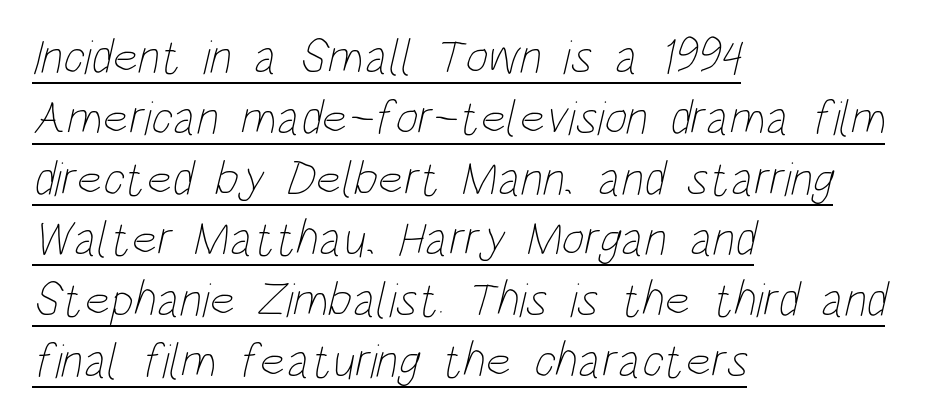
The image shows 49 px thin, condensed type; set left-aligned, line spacing 1.24x, normal letter spacing, underlined; low stroke contrast and a large x-height.
